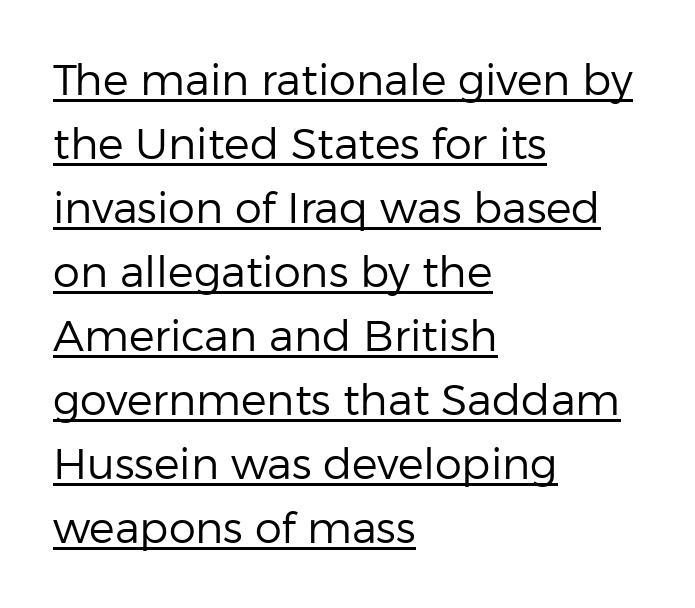
Q: Is the text bold? A: No.
Q: Is the text italic (slanted)? A: No, it is upright.
Q: Is the typeface a serif or a sans-serif typeface? A: Sans-serif.
Q: Is the text underlined? A: Yes.
Q: How is the paragraph aligned? A: Left-aligned.
Q: Is the spacing between letters normal or unusually wide? A: Normal.
Q: Is the spacing between lines tight, normal or loose? A: Normal.
Q: Width (condensed, normal, or wide)? A: Normal.
Q: Stroke contrast? A: Low.
Q: x-height? A: Medium.
Q: Monospaced? A: No.
